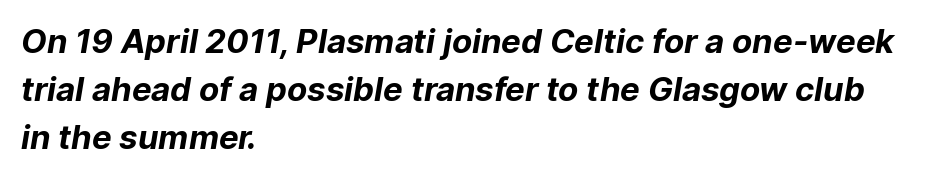
Q: Is the text bold? A: Yes.
Q: Is the typeface a serif or a sans-serif typeface? A: Sans-serif.
Q: Is the text underlined? A: No.
Q: How is the paragraph aligned? A: Left-aligned.
Q: Is the spacing between letters normal or unusually wide? A: Normal.
Q: Is the spacing between lines tight, normal or loose? A: Normal.
Q: Width (condensed, normal, or wide)? A: Normal.
Q: Stroke contrast? A: Low.
Q: x-height? A: Medium.
Q: Monospaced? A: No.
